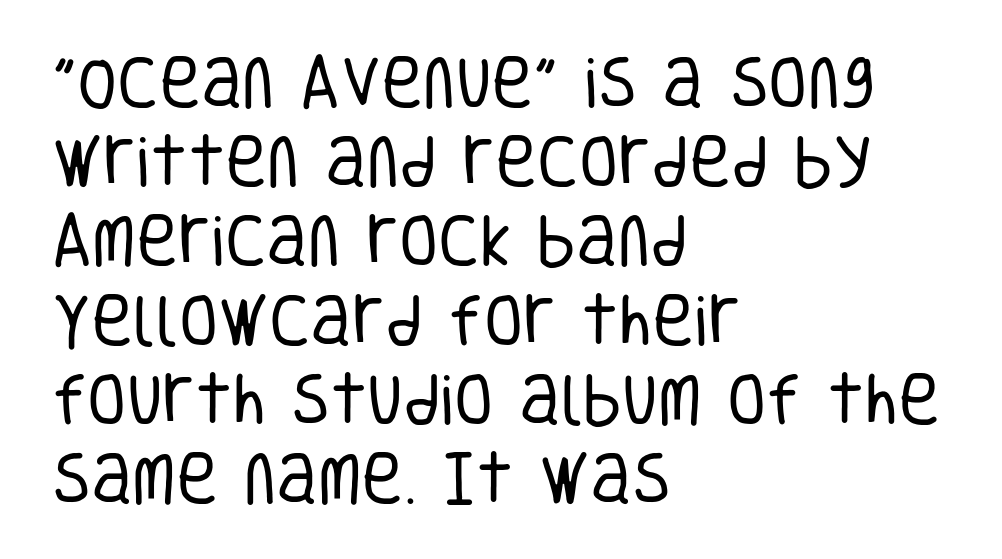
Q: Is the text bold? A: No.
Q: Is the text italic (slanted)? A: No, it is upright.
Q: Is the typeface a serif or a sans-serif typeface? A: Sans-serif.
Q: Is the text underlined? A: No.
Q: How is the paragraph aligned? A: Left-aligned.
Q: Is the spacing between letters normal or unusually wide? A: Normal.
Q: Is the spacing between lines tight, normal or loose? A: Normal.
Q: Width (condensed, normal, or wide)? A: Condensed.
Q: Stroke contrast? A: Low.
Q: x-height? A: Large.
Q: Monospaced? A: No.
